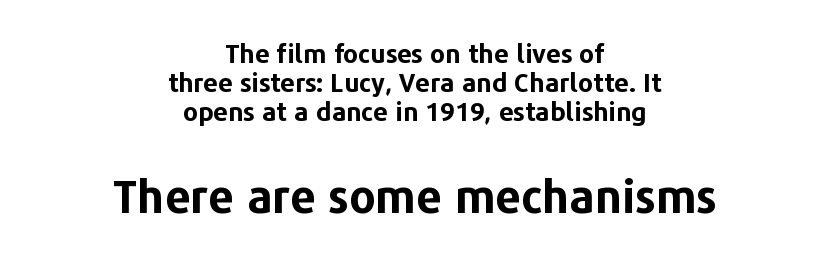
You could barely slide anything between these rows. Is this a fixed-width face? No — the glyphs have proportional, varying widths. Every stem runs plumb, perpendicular to the baseline. The lines are quadded center. Every letter is thick-stroked: bold, no question. Size contrast runs from small at the top to large at the bottom.
